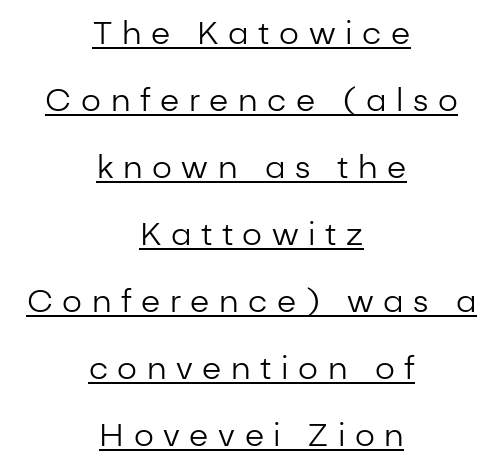
Q: Is the text bold? A: No.
Q: Is the text italic (slanted)? A: No, it is upright.
Q: Is the typeface a serif or a sans-serif typeface? A: Sans-serif.
Q: Is the text underlined? A: Yes.
Q: How is the paragraph aligned? A: Centered.
Q: Is the spacing between letters normal or unusually wide? A: Unusually wide.
Q: Is the spacing between lines tight, normal or loose? A: Loose.
Q: Width (condensed, normal, or wide)? A: Normal.
Q: Stroke contrast? A: Low.
Q: x-height? A: Medium.
Q: Monospaced? A: No.
